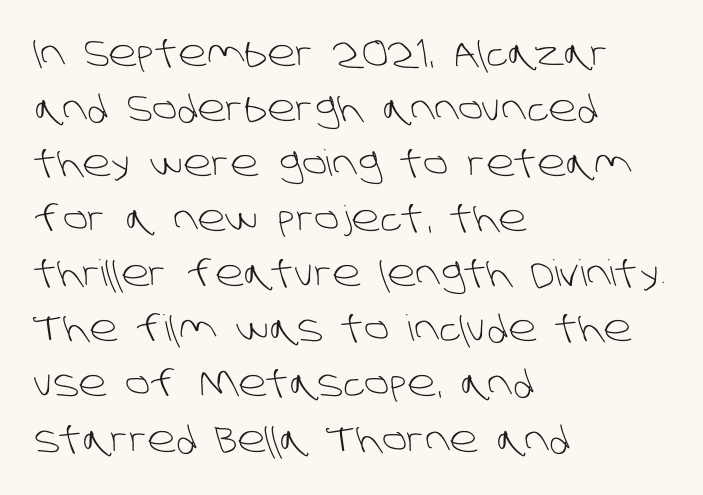
The string is rendered with underlining switched off. Horizontally, the lines are justified to the leading edge only. In terms of letterform style, serifs are entirely absent. Default kerning and tracking; the words read as compact shapes. Rows of type keep a routine distance in the vertical direction. Varying glyph widths throughout — classic text-font behaviour.
